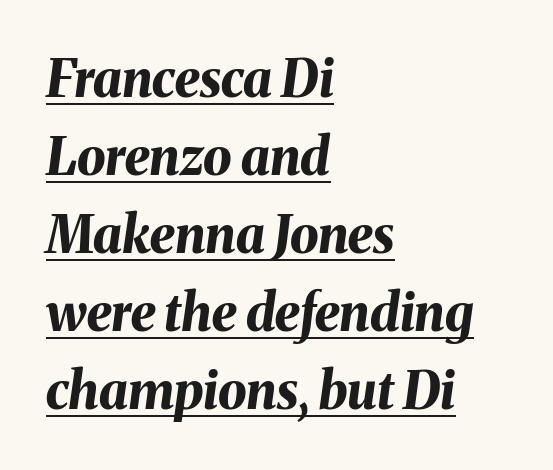
Each line starts at the same left margin while the right side varies. An italicized treatment has been applied to the whole sample. A rule runs beneath these lines of type. Each letter keeps its own natural width here, so spacing adapts to shape. Strokes here are thick enough to call this a true bold.
